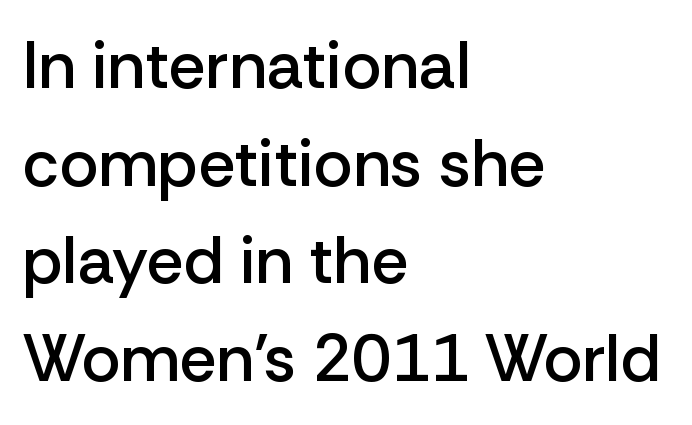
Q: Is the text bold? A: Semi-bold.
Q: Is the text italic (slanted)? A: No, it is upright.
Q: Is the typeface a serif or a sans-serif typeface? A: Sans-serif.
Q: Is the text underlined? A: No.
Q: How is the paragraph aligned? A: Left-aligned.
Q: Is the spacing between letters normal or unusually wide? A: Normal.
Q: Is the spacing between lines tight, normal or loose? A: Normal.
Q: Width (condensed, normal, or wide)? A: Normal.
Q: Stroke contrast? A: Low.
Q: x-height? A: Medium.
Q: Monospaced? A: No.
